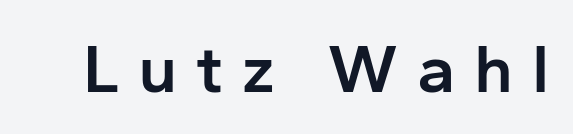
Q: Is the text bold? A: Semi-bold.
Q: Is the text italic (slanted)? A: No, it is upright.
Q: Is the typeface a serif or a sans-serif typeface? A: Sans-serif.
Q: Is the text underlined? A: No.
Q: Is the spacing between letters normal or unusually wide? A: Unusually wide.
Q: Width (condensed, normal, or wide)? A: Normal.
Q: Stroke contrast? A: Low.
Q: x-height? A: Medium.
Q: Monospaced? A: No.
